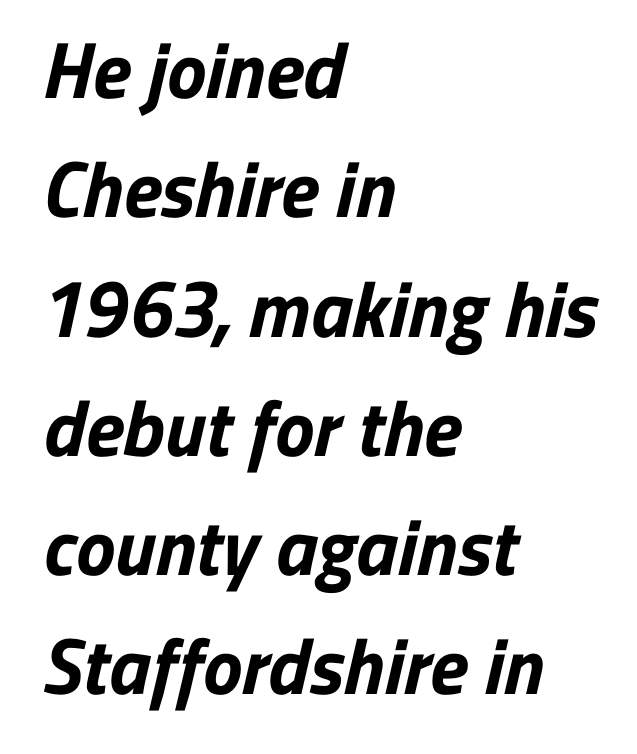
In CSS terms this would be text-align: left. Inter-character spacing is left at the font's built-in metrics. The rendering uses natural spacing where letterforms have individual widths. Rule under the text: the space is simply empty.
